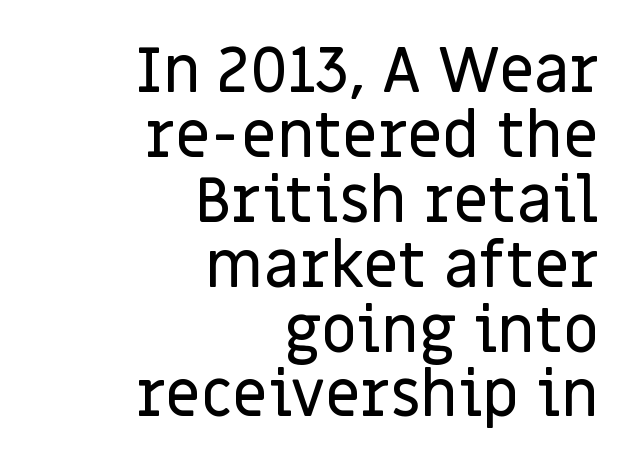
The image shows 63 px sans-serif type, upright; set right-aligned, tight line spacing (1.03x), normal letter spacing, not underlined; low stroke contrast and a large x-height.
